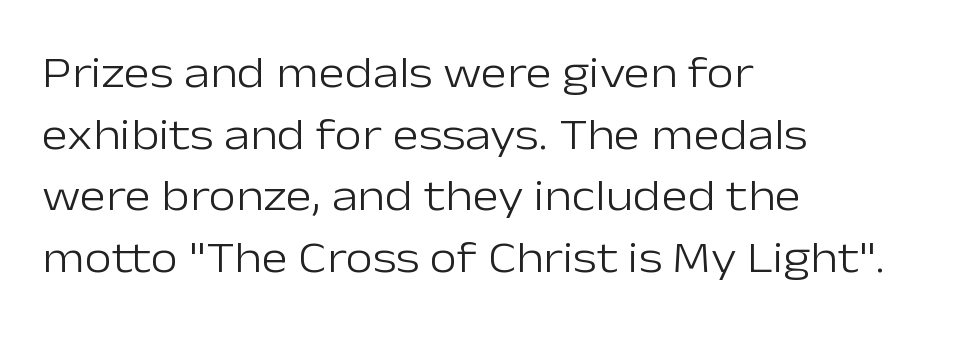
Q: Is the text bold? A: No.
Q: Is the text italic (slanted)? A: No, it is upright.
Q: Is the typeface a serif or a sans-serif typeface? A: Sans-serif.
Q: Is the text underlined? A: No.
Q: How is the paragraph aligned? A: Left-aligned.
Q: Is the spacing between letters normal or unusually wide? A: Normal.
Q: Is the spacing between lines tight, normal or loose? A: Normal.
Q: Width (condensed, normal, or wide)? A: Normal.
Q: Stroke contrast? A: Low.
Q: x-height? A: Medium.
Q: Monospaced? A: No.
